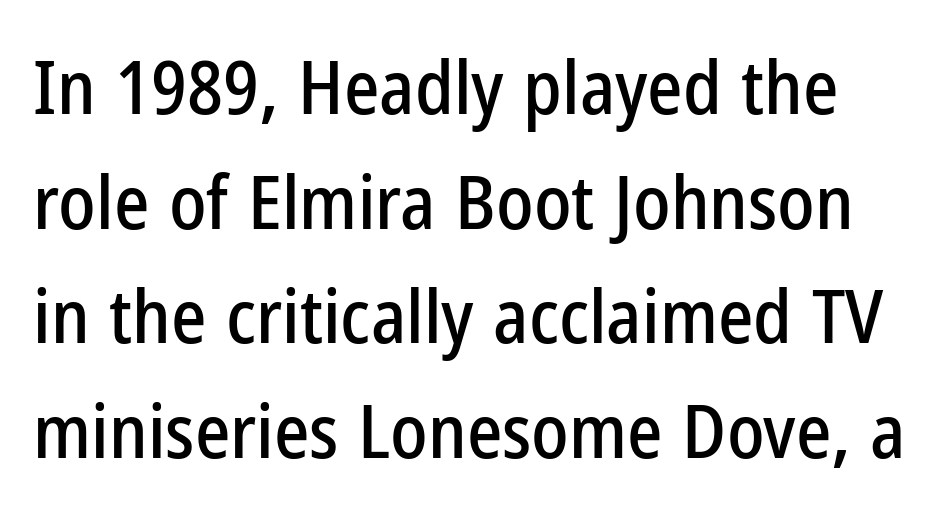
{"serif": "no", "italic": "no", "width": "condensed", "stroke_contrast": "low", "x_height": "medium", "monospaced": "no", "underline": "no", "line_spacing": "normal", "line_spacing_ratio": 1.53, "letter_spacing": "normal", "letter_spacing_em": 0.0, "glyph_px": 75}
